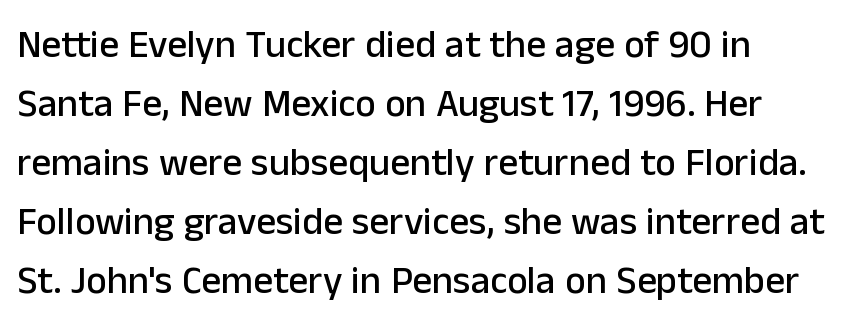
Glyph-to-glyph distance matches everyday printed text. The ragged edge is on the right, which tells us the setting is flush left. If you drew a line through each stem, it would be perfectly vertical. Serif or sans? Sans — the stroke terminals are bare. Here the designer chose a conventional face with non-uniform glyph widths.
